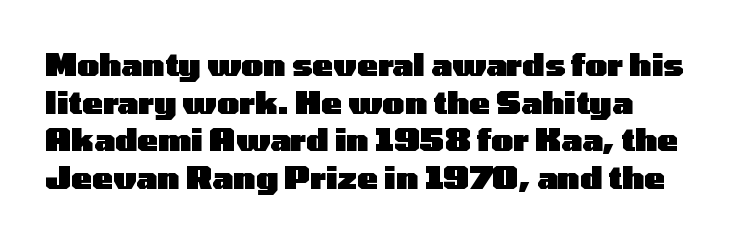
This rendering leaves character spacing at its baseline value. A typesetter would label this face a sans. Tall strokes in this sample are plumb rather than angled. Heft: maximum for text — a bold. Think of a printed novel: that variable character pitch is what you see here.
